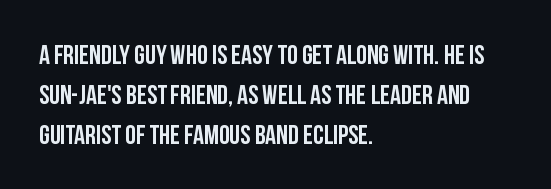
{"italic": "no", "underline": "no", "align": "left", "line_spacing": "normal", "line_spacing_ratio": 1.49, "letter_spacing": "normal", "letter_spacing_em": 0.0, "glyph_px": 27}
